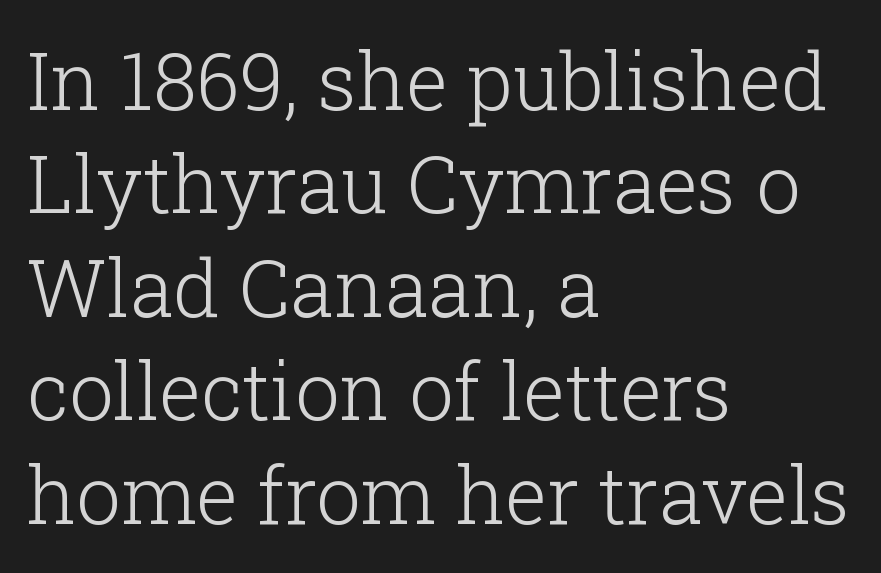
{"serif": "yes", "italic": "no", "bold": "no", "weight": "light", "width": "normal", "stroke_contrast": "low", "x_height": "medium", "monospaced": "no", "underline": "no", "align": "left", "line_spacing": "normal", "line_spacing_ratio": 1.31, "letter_spacing": "normal", "letter_spacing_em": 0.0, "glyph_px": 79}
